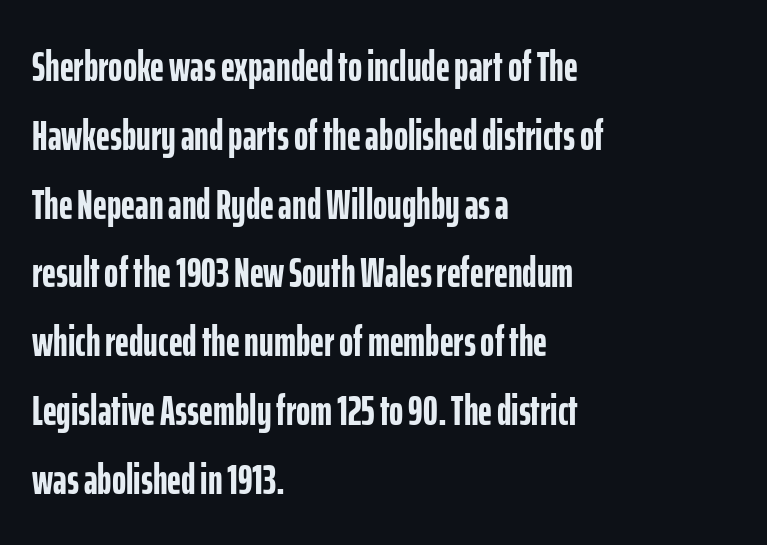
The image shows 43 px semibold, condensed sans-serif type, upright; set left-aligned, normal line spacing (1.6x), normal letter spacing, not underlined; low stroke contrast and a medium x-height.
